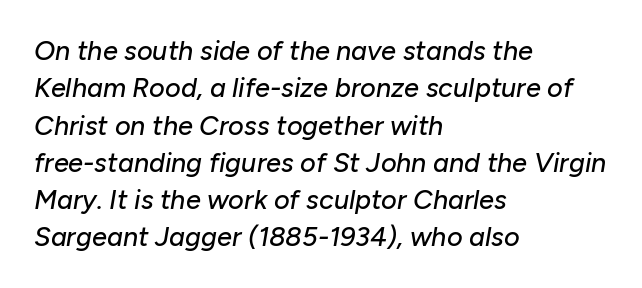
Honestly, the row spacing looks completely unremarkable. The whole block is typeset with a tilt. Lines of text with bare space underneath. The rendering keeps characters at their native spacing. The ragged edge is on the right, which tells us the setting is flush left.
